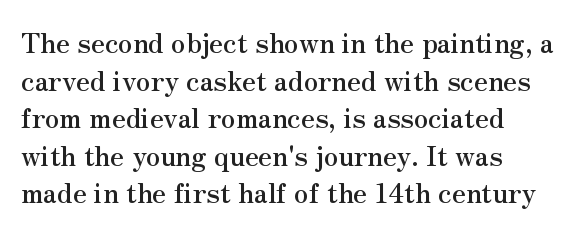
Descenders are the only things crossing below the line. The letters stand straight up with perfectly vertical stems. The designer left line spacing at the default. There is no visible air inserted between adjacent glyphs.
